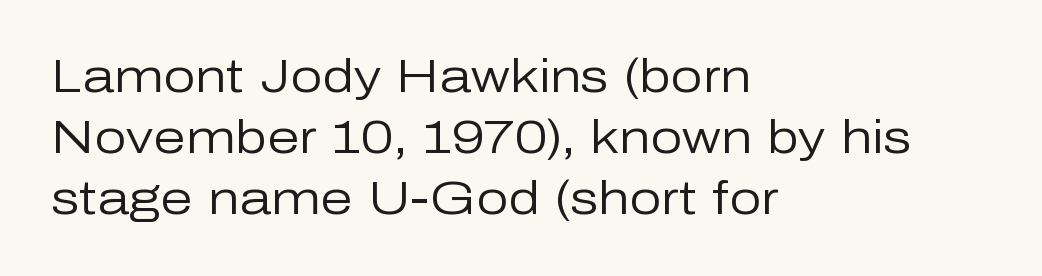
The image shows 46 px regular-weight sans-serif type, upright; set left-aligned, normal line spacing (1.33x), normal letter spacing, not underlined; low stroke contrast and a medium x-height.
